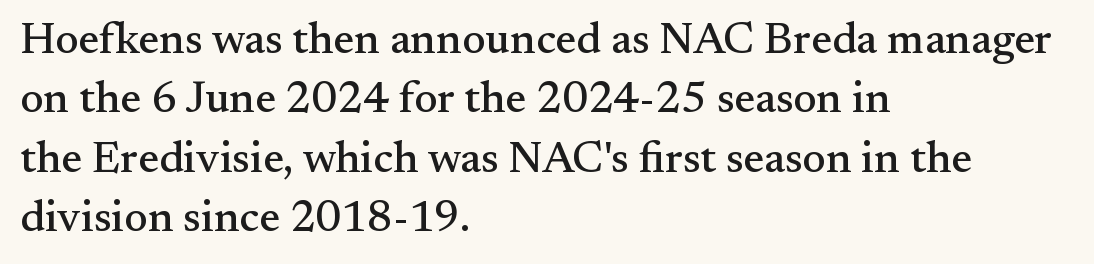
{"serif": "yes", "italic": "no", "width": "normal", "stroke_contrast": "medium", "x_height": "small", "monospaced": "no", "underline": "no", "align": "left", "line_spacing": "normal", "line_spacing_ratio": 1.35, "letter_spacing": "normal", "letter_spacing_em": 0.0, "glyph_px": 44}
